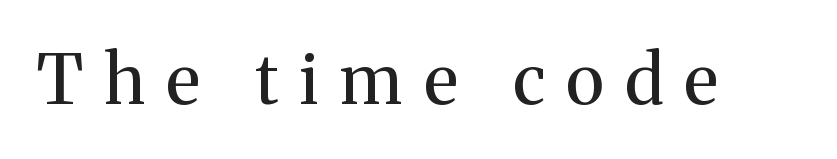
Type without underlining. Is there any slant? The stems are plumb. The glyphs in this specimen are seriffed. Bold? No — there's no thickening of the strokes.
